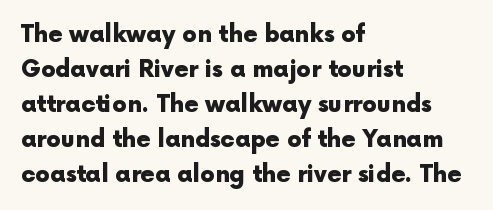
A normal amount of white space separates one row of letters from the next. The lines in this sample share a left origin and differ only in where they stop. Characters follow at the spacing the type designer built in. In terms of weight, the rendering is a true, heavy bold.
